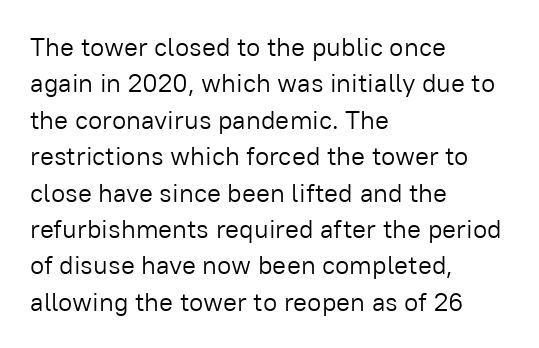
{"italic": "no", "bold": "no", "underline": "no", "align": "left", "line_spacing": "normal", "line_spacing_ratio": 1.4, "letter_spacing": "normal", "letter_spacing_em": 0.0, "glyph_px": 26}
